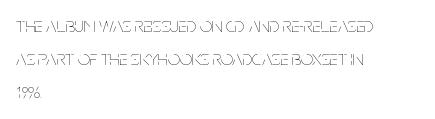
The image shows 21 px text type, upright; set left-aligned, normal line spacing (1.58x), normal letter spacing, not underlined.
